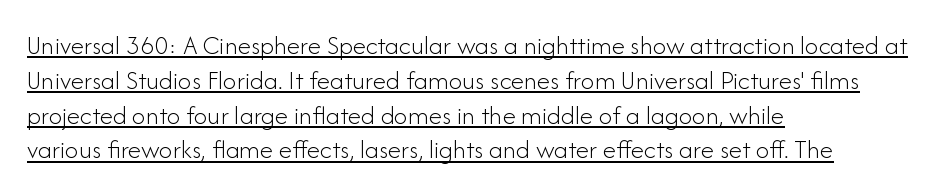
Tracking value appears to be zero — textbook default spacing. Caption: lettering with a line underneath. Every character sits straight up, as roman type does. Heaviness? Minimal to ordinary, like unemphasized prose. The space between consecutive lines is moderate.
